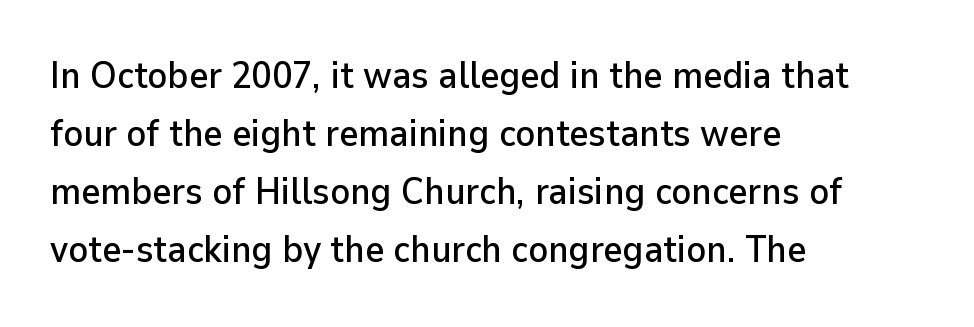
Students, observe: this is what conventionally led text looks like. Regarding serifs, this sample does without them. Each line starts at the same left margin while the right side varies. Just letters on the line, the space beneath them empty.
